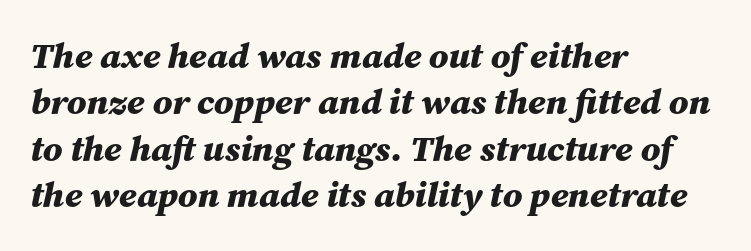
Q: Is the text bold? A: Yes.
Q: Is the text italic (slanted)? A: Yes, it leans right by about 12 degrees.
Q: Is the text underlined? A: No.
Q: How is the paragraph aligned? A: Left-aligned.
Q: Is the spacing between letters normal or unusually wide? A: Normal.
Q: Is the spacing between lines tight, normal or loose? A: Normal.
Q: Width (condensed, normal, or wide)? A: Normal.
Q: Stroke contrast? A: Medium.
Q: x-height? A: Medium.
Q: Monospaced? A: No.
